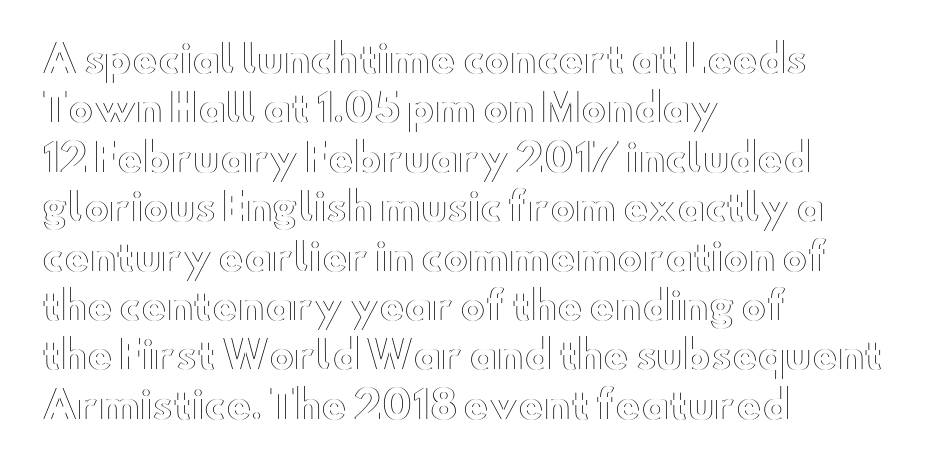
Think of a printed novel: that variable character pitch is what you see here. One glance says typical: line gaps are just what's usual. There is no visible air inserted between adjacent glyphs. The setting favours the left margin, as ordinary paragraphs usually do. Does the lettering tilt? It doesn't — this is upright. Has an underline been added? It has not.
